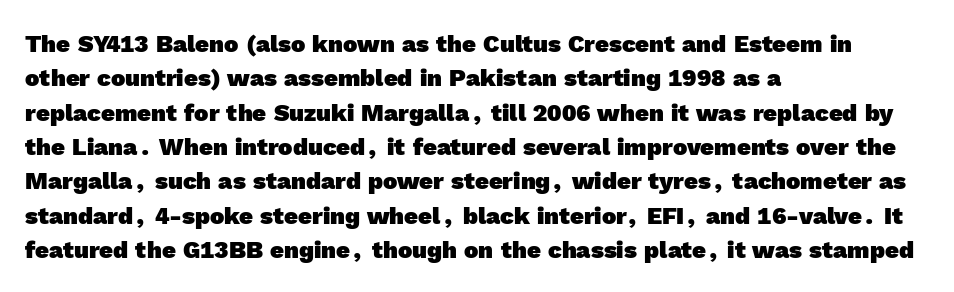
The image shows 24 px bold type; set left-aligned, normal line spacing (1.43x), normal letter spacing, not underlined.
